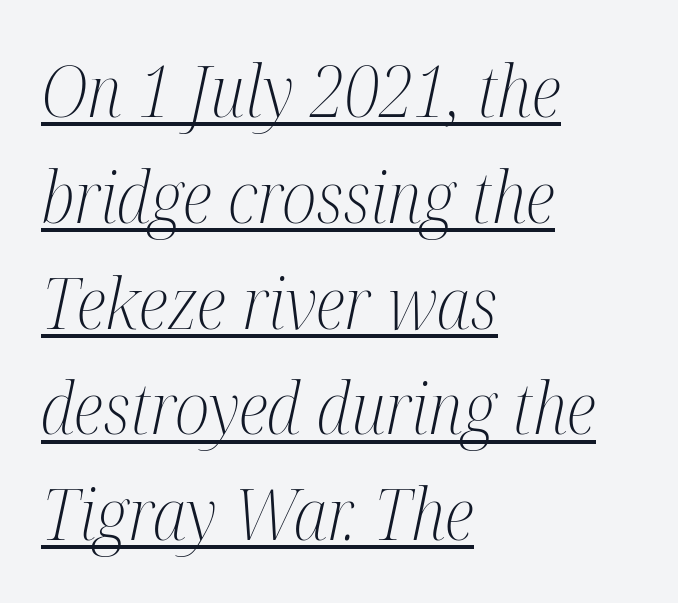
The image shows 71 px light, condensed serif type, italic (leaning right); set left-aligned, normal line spacing (1.49x), normal letter spacing, underlined; medium stroke contrast and a medium x-height.
